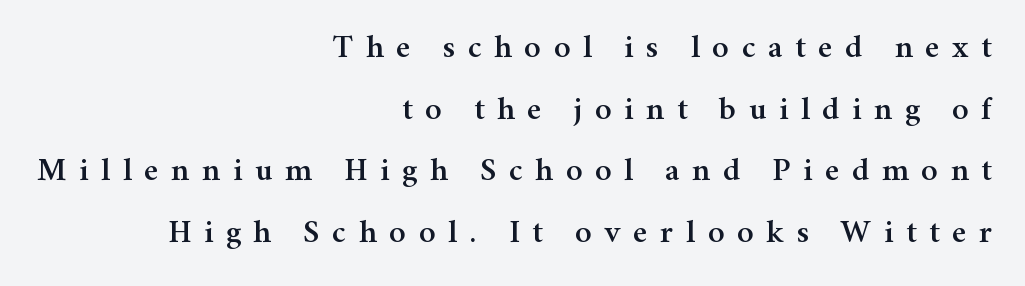
{"serif": "yes", "italic": "no", "width": "normal", "stroke_contrast": "medium", "x_height": "medium", "monospaced": "no", "underline": "no", "align": "right", "line_spacing_ratio": 1.87, "letter_spacing": "wide", "letter_spacing_em": 0.38, "glyph_px": 33}
